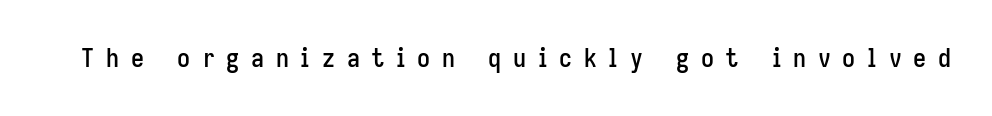
Here the glyphs are tracked loosely, breaking word shapes into spaced letters. Do the letters lean? They stand straight. Descenders are the only things crossing below the line.
